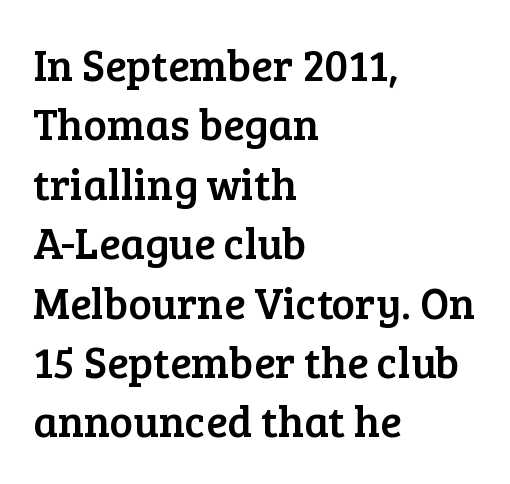
The image shows 44 px serif type, upright; set left-aligned, normal line spacing (1.35x), normal letter spacing, not underlined; low stroke contrast and a medium x-height.
